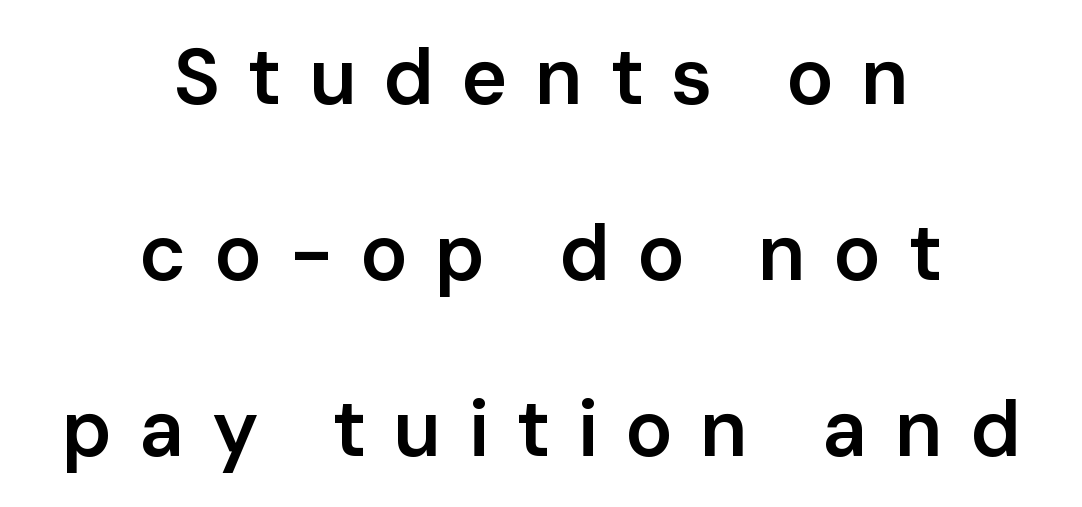
Q: Is the text bold? A: Semi-bold.
Q: Is the text italic (slanted)? A: No, it is upright.
Q: Is the typeface a serif or a sans-serif typeface? A: Sans-serif.
Q: Is the text underlined? A: No.
Q: How is the paragraph aligned? A: Centered.
Q: Is the spacing between letters normal or unusually wide? A: Unusually wide.
Q: Is the spacing between lines tight, normal or loose? A: Loose.
Q: Width (condensed, normal, or wide)? A: Normal.
Q: Stroke contrast? A: Low.
Q: x-height? A: Medium.
Q: Monospaced? A: No.
